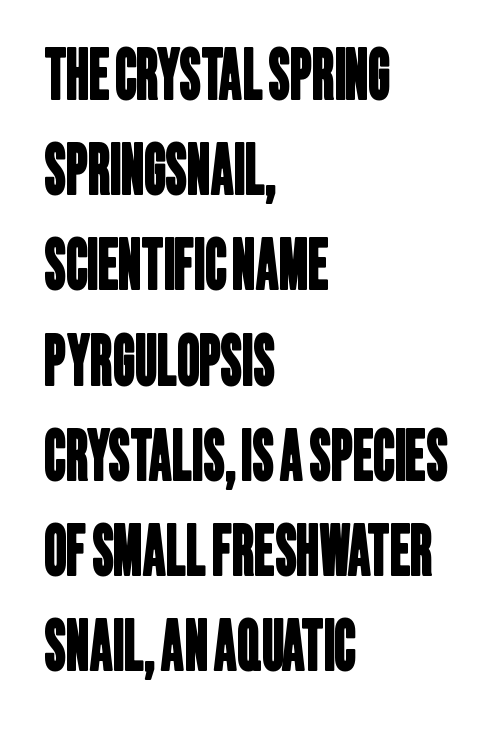
Visually the block forms a straight wall on the left and a jagged coastline on the right. Is this a sans? Yes — the strokes have no serifs. The letters advance in unequal steps, a hallmark of proportional type. This block has exactly the height ordinary leading produces.
